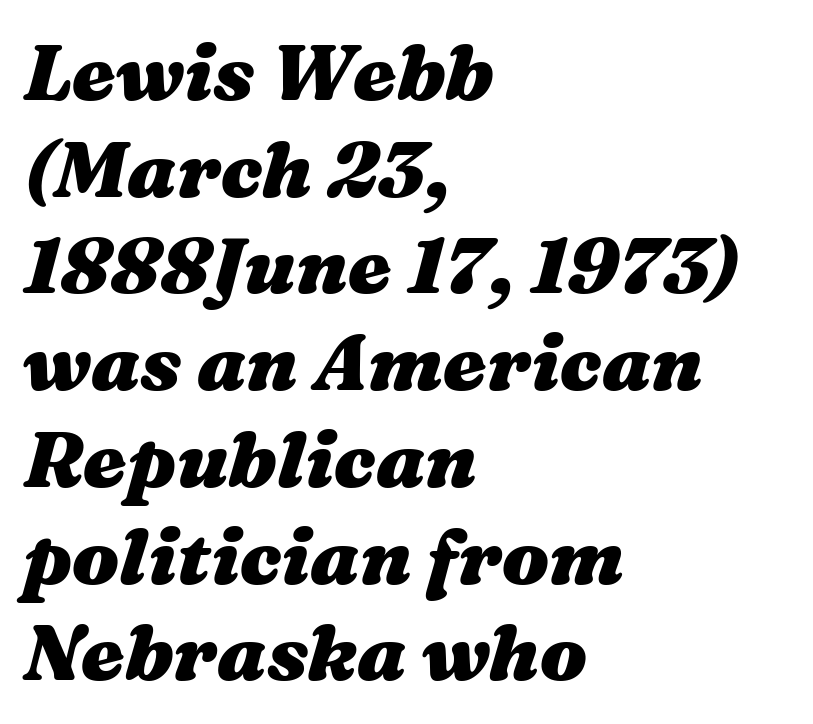
Q: Is the text bold? A: Yes.
Q: Is the text italic (slanted)? A: Yes, it leans right by about 16 degrees.
Q: Is the text underlined? A: No.
Q: How is the paragraph aligned? A: Left-aligned.
Q: Is the spacing between letters normal or unusually wide? A: Normal.
Q: Width (condensed, normal, or wide)? A: Wide.
Q: Stroke contrast? A: Medium.
Q: x-height? A: Medium.
Q: Monospaced? A: No.
